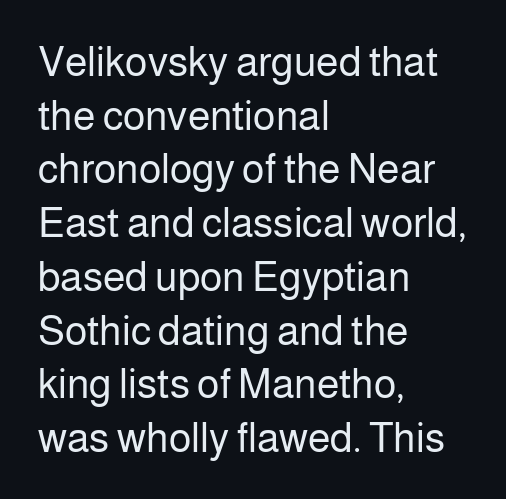
{"serif": "no", "italic": "no", "bold": "no", "weight": "regular", "width": "normal", "stroke_contrast": "low", "x_height": "medium", "monospaced": "no", "underline": "no", "align": "left", "line_spacing": "normal", "line_spacing_ratio": 1.31, "letter_spacing": "normal", "letter_spacing_em": 0.0, "glyph_px": 41}
